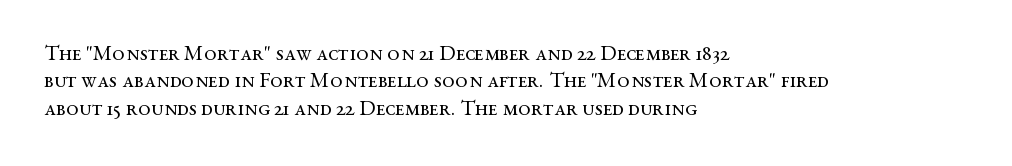
Rendered with straight, roman letterforms. Weight: not bold — regular or lighter. Words appear dense and cohesive because spacing is normal. Horizontal alignment here is leftward, the default for most running prose. A clean baseline with only descenders dipping below it.
